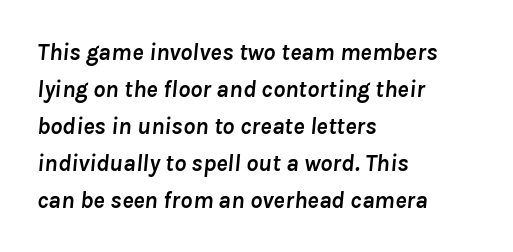
Q: Is the text bold? A: Yes.
Q: Is the text italic (slanted)? A: Yes, it leans right by about 8 degrees.
Q: Is the text underlined? A: No.
Q: How is the paragraph aligned? A: Left-aligned.
Q: Is the spacing between letters normal or unusually wide? A: Normal.
Q: Is the spacing between lines tight, normal or loose? A: Normal.
